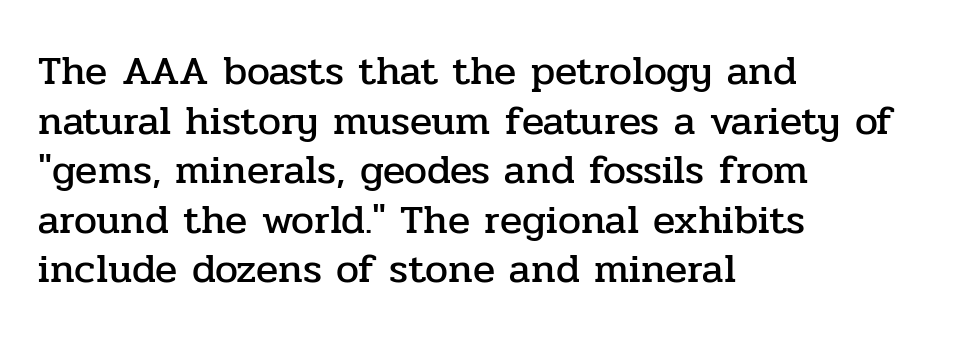
{"serif": "yes", "italic": "no", "width": "normal", "stroke_contrast": "low", "x_height": "medium", "monospaced": "no", "underline": "no", "align": "left", "line_spacing_ratio": 1.21, "letter_spacing": "normal", "letter_spacing_em": 0.0, "glyph_px": 41}
